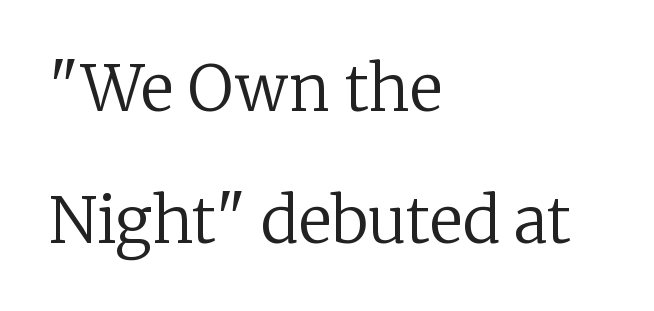
{"serif": "yes", "italic": "no", "bold": "no", "weight": "regular", "width": "normal", "stroke_contrast": "low", "x_height": "medium", "monospaced": "no", "underline": "no", "align": "left", "line_spacing": "loose", "line_spacing_ratio": 2.1, "letter_spacing": "normal", "letter_spacing_em": 0.0, "glyph_px": 63}
